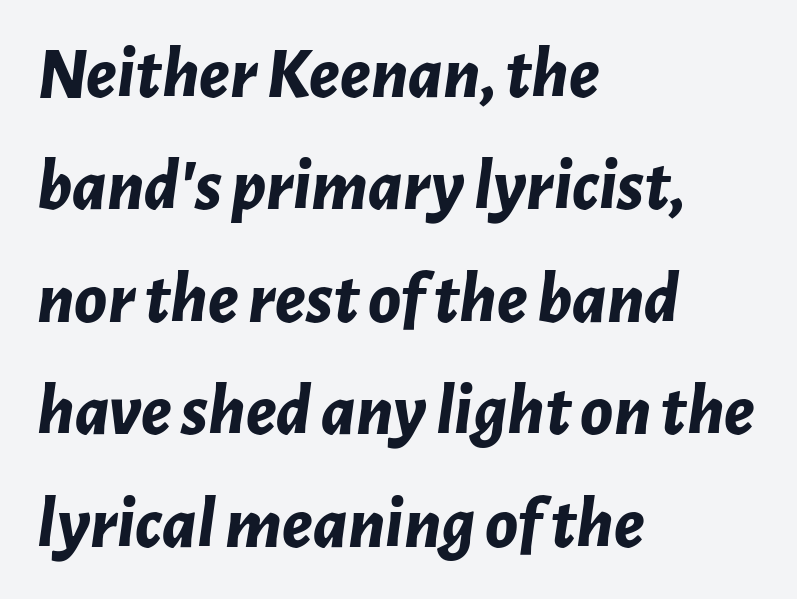
The image shows 74 px bold type, italic (leaning right); set left-aligned, normal line spacing (1.52x), normal letter spacing, not underlined; low stroke contrast and a medium x-height.
